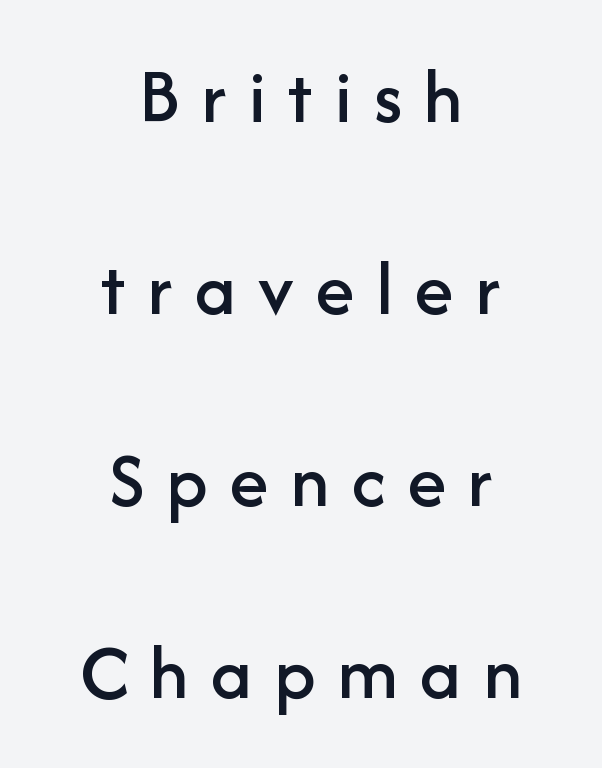
A roman cut, with each character standing at attention. Proportional: the letters do not fall into vertical columns. Each new line begins a long way beneath the previous one. Does extra space separate the letters? Yes, quite a lot of it. Caption: multi-line text, centered on the measure. The rendering shows plain stroke endings on the letterforms — a sans-serif design.
